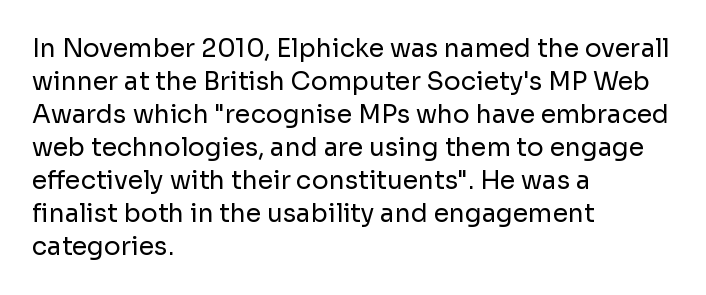
The image shows 25 px text type, upright; set left-aligned, normal line spacing (1.32x), normal letter spacing, not underlined.
